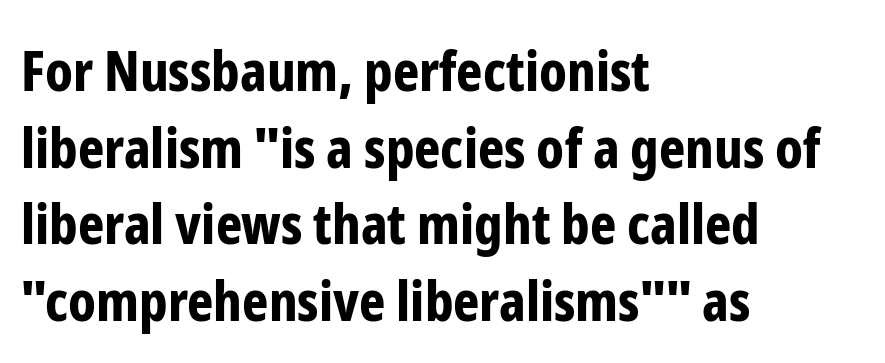
{"serif": "no", "italic": "no", "bold": "yes", "weight": "bold", "width": "condensed", "stroke_contrast": "low", "x_height": "medium", "monospaced": "no", "underline": "no", "align": "left", "line_spacing": "normal", "line_spacing_ratio": 1.37, "letter_spacing": "normal", "letter_spacing_em": 0.0, "glyph_px": 56}
